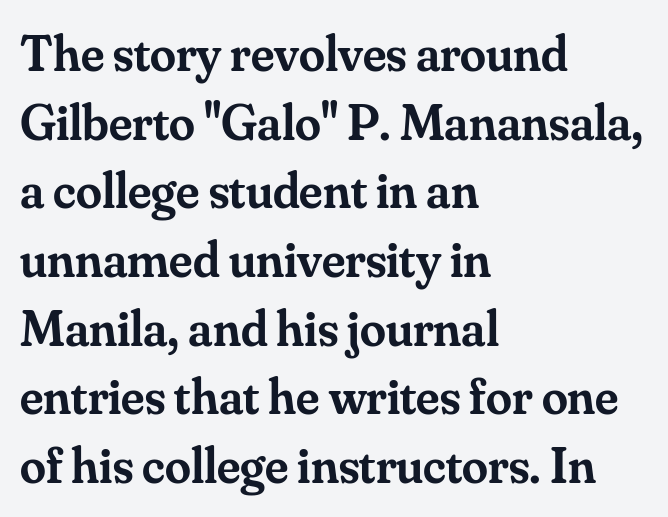
The image shows 52 px semibold serif type, upright; set left-aligned, normal line spacing (1.32x), normal letter spacing, not underlined; medium stroke contrast and a small x-height.
